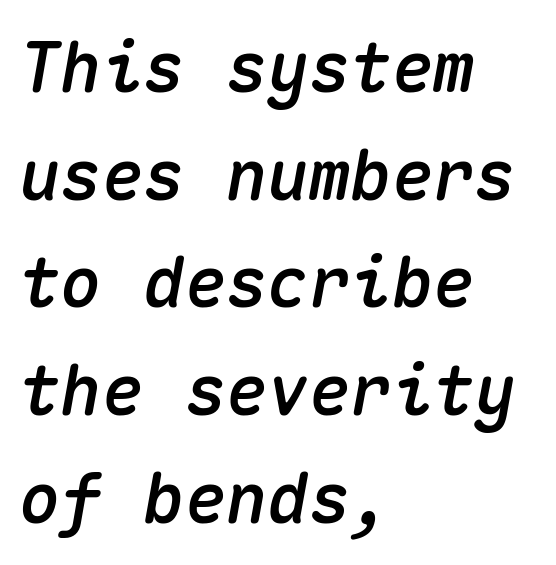
Q: Is the text italic (slanted)? A: Yes, it leans right by about 10 degrees.
Q: Is the text underlined? A: No.
Q: How is the paragraph aligned? A: Left-aligned.
Q: Is the spacing between letters normal or unusually wide? A: Normal.
Q: Is the spacing between lines tight, normal or loose? A: Normal.
Q: Width (condensed, normal, or wide)? A: Normal.
Q: Stroke contrast? A: Medium.
Q: x-height? A: Medium.
Q: Monospaced? A: Yes.
